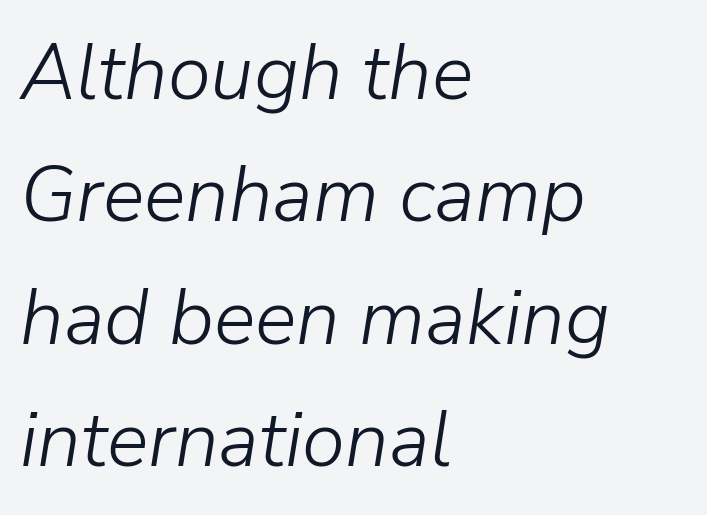
{"italic": "yes", "lean": "right", "slant_degrees": 9, "bold": "no", "weight": "light", "width": "normal", "stroke_contrast": "low", "x_height": "medium", "monospaced": "no", "underline": "no", "align": "left", "line_spacing": "normal", "line_spacing_ratio": 1.57, "letter_spacing": "normal", "letter_spacing_em": 0.0, "glyph_px": 78}
